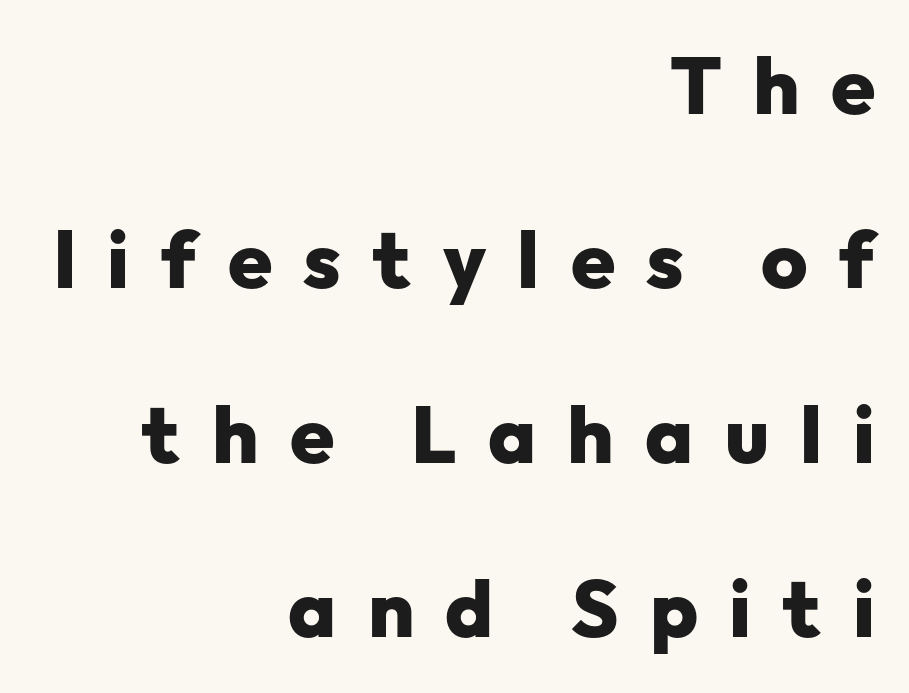
Q: Is the text bold? A: Yes.
Q: Is the text italic (slanted)? A: No, it is upright.
Q: Is the typeface a serif or a sans-serif typeface? A: Sans-serif.
Q: Is the text underlined? A: No.
Q: How is the paragraph aligned? A: Right-aligned.
Q: Is the spacing between letters normal or unusually wide? A: Unusually wide.
Q: Is the spacing between lines tight, normal or loose? A: Loose.
Q: Width (condensed, normal, or wide)? A: Normal.
Q: Stroke contrast? A: Low.
Q: x-height? A: Medium.
Q: Monospaced? A: No.
